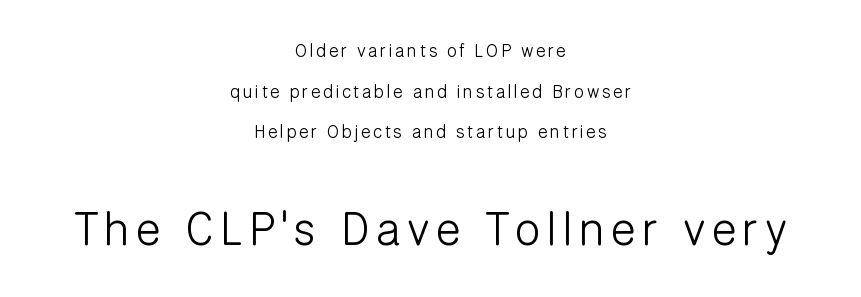
The image shows 46 px light sans-serif type, upright; set centered, loose line spacing (2.26x), not underlined; the second (bottom) block is 2.56x larger; low stroke contrast and a medium x-height.
